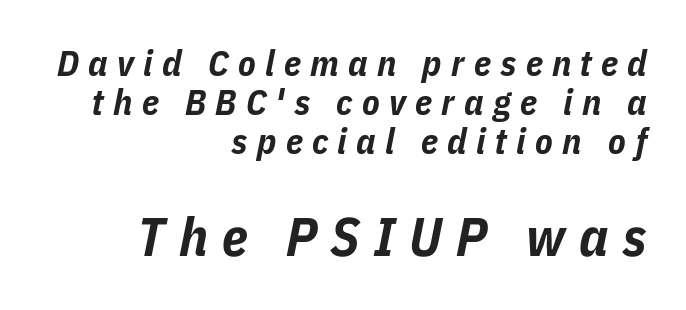
{"italic": "yes", "lean": "right", "slant_degrees": 11, "bold": "yes", "weight": "bold", "width": "condensed", "stroke_contrast": "low", "x_height": "medium", "monospaced": "no", "underline": "no", "align": "right", "line_spacing": "tight", "line_spacing_ratio": 1.09, "letter_spacing": "wide", "letter_spacing_em": 0.26, "larger_block": "second", "size_ratio": 1.5, "glyph_px": 54}
